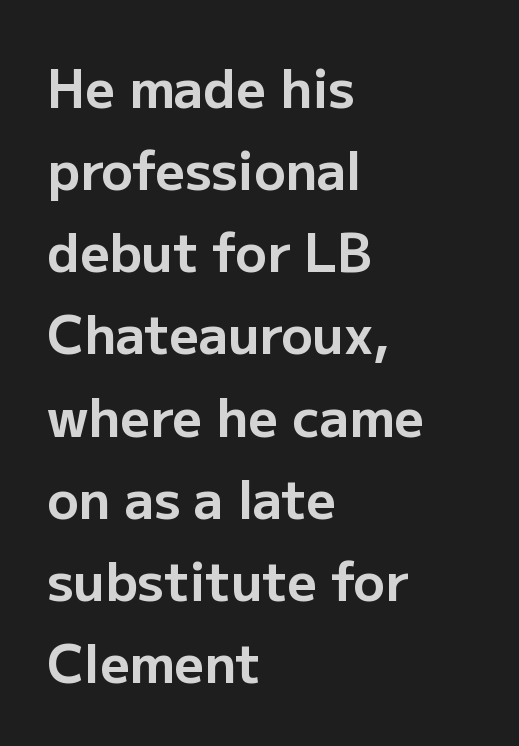
It's the straight-up-and-down kind of type. These lines are set flush left with a ragged right edge. The face used here is proportionally spaced, like ordinary book or web type. Compared with an ordinary text face, these strokes are far heavier — a full bold. Does the leading feel generous? No, just average.
